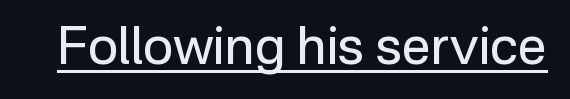
{"serif": "no", "italic": "no", "bold": "no", "weight": "regular", "width": "normal", "stroke_contrast": "low", "x_height": "medium", "monospaced": "no", "underline": "yes", "letter_spacing": "normal", "letter_spacing_em": 0.0, "glyph_px": 52}
